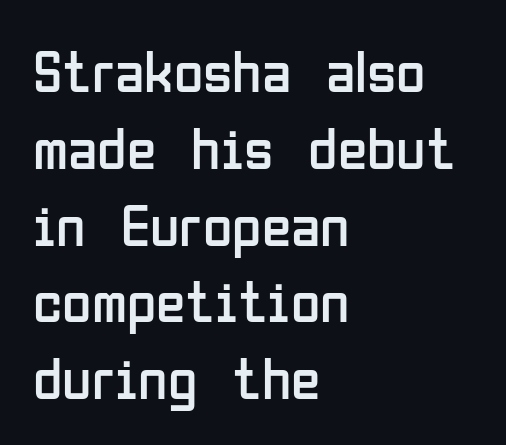
Q: Is the text bold? A: No.
Q: Is the text italic (slanted)? A: No, it is upright.
Q: Is the typeface a serif or a sans-serif typeface? A: Sans-serif.
Q: Is the text underlined? A: No.
Q: How is the paragraph aligned? A: Left-aligned.
Q: Is the spacing between letters normal or unusually wide? A: Normal.
Q: Is the spacing between lines tight, normal or loose? A: Normal.
Q: Width (condensed, normal, or wide)? A: Condensed.
Q: Stroke contrast? A: Low.
Q: x-height? A: Medium.
Q: Monospaced? A: No.
